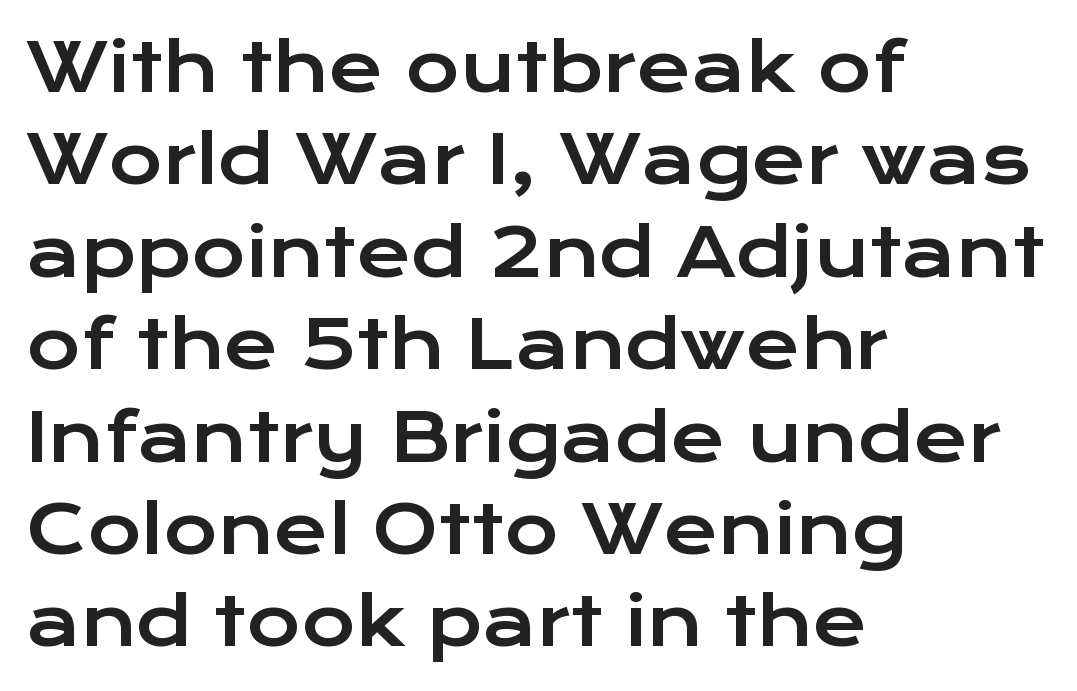
Layout note: lines flush left. The string is rendered with underlining switched off. The vertical gap from one line to the next is medium. The rendering uses natural spacing where letterforms have individual widths.
